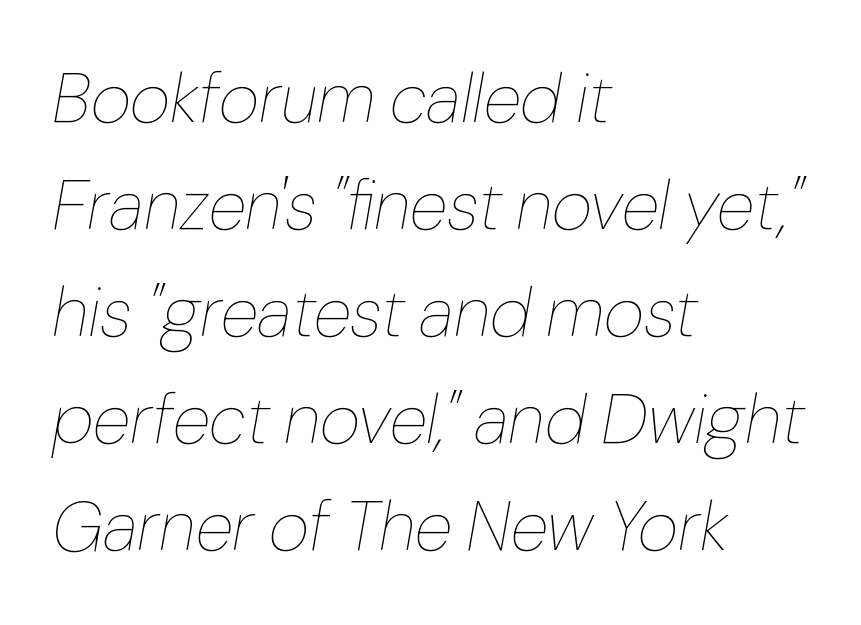
{"italic": "yes", "lean": "right", "slant_degrees": 10, "bold": "no", "weight": "thin", "width": "normal", "stroke_contrast": "low", "x_height": "medium", "monospaced": "no", "underline": "no", "align": "left", "line_spacing": "normal", "line_spacing_ratio": 1.53, "letter_spacing": "normal", "letter_spacing_em": 0.0, "glyph_px": 70}
